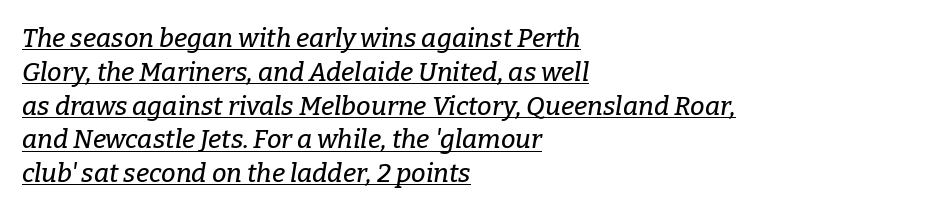
This sample is left-justified, so line endings fall wherever the words run out. The specimen includes a rule beneath the text block's lines. Look at the tracking — it's just the regular setting, nothing added. The specimen reads as italic at a glance. Regular leading.
